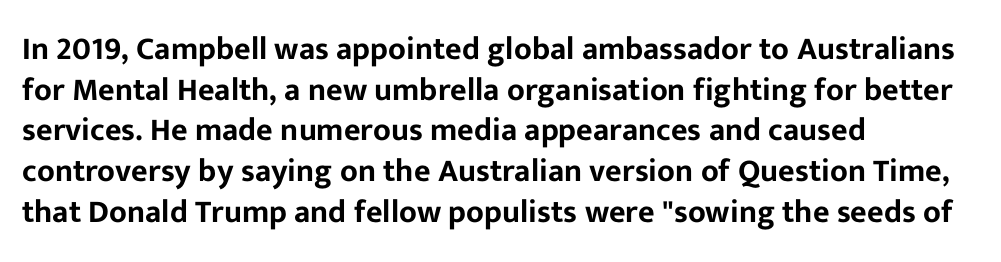
The image shows 32 px sans-serif type, upright; set left-aligned, normal line spacing (1.27x), normal letter spacing, not underlined; low stroke contrast and a medium x-height.
